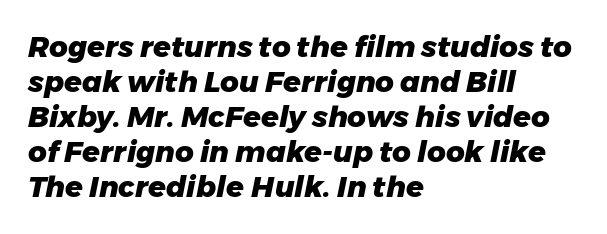
What stands out about the letter spacing? Nothing — it is the standard amount. This sample has the flowing, uneven cadence of proportional lettering. Notice how the passage keeps a crisp vertical edge on the left only. Weight check: bold — yes, fully.
